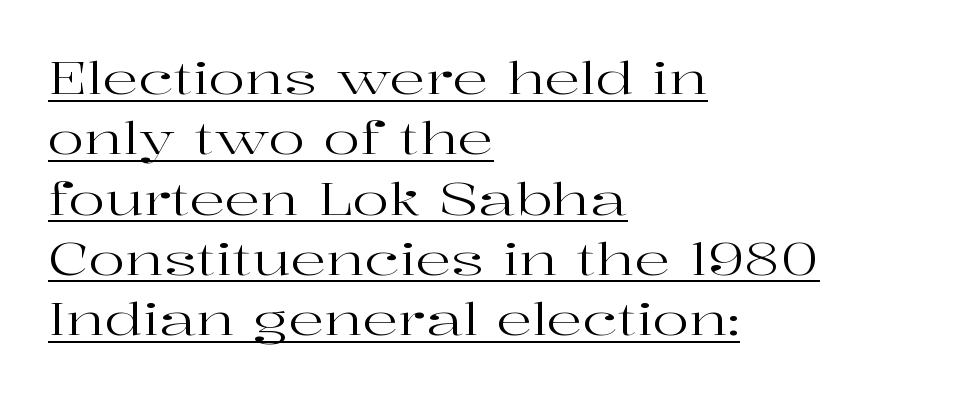
Q: Is the text bold? A: No.
Q: Is the text italic (slanted)? A: No, it is upright.
Q: Is the typeface a serif or a sans-serif typeface? A: Serif.
Q: Is the text underlined? A: Yes.
Q: How is the paragraph aligned? A: Left-aligned.
Q: Is the spacing between letters normal or unusually wide? A: Normal.
Q: Is the spacing between lines tight, normal or loose? A: Normal.
Q: Width (condensed, normal, or wide)? A: Wide.
Q: Stroke contrast? A: High.
Q: x-height? A: Medium.
Q: Monospaced? A: No.
